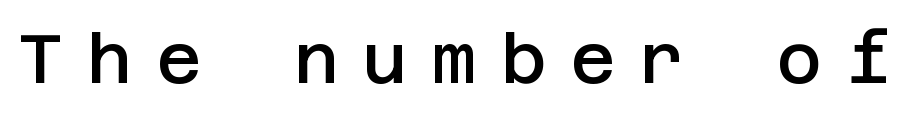
Q: Is the text bold? A: Semi-bold.
Q: Is the text italic (slanted)? A: No, it is upright.
Q: Is the typeface a serif or a sans-serif typeface? A: Sans-serif.
Q: Is the text underlined? A: No.
Q: Is the spacing between letters normal or unusually wide? A: Unusually wide.
Q: Width (condensed, normal, or wide)? A: Normal.
Q: Stroke contrast? A: Low.
Q: x-height? A: Large.
